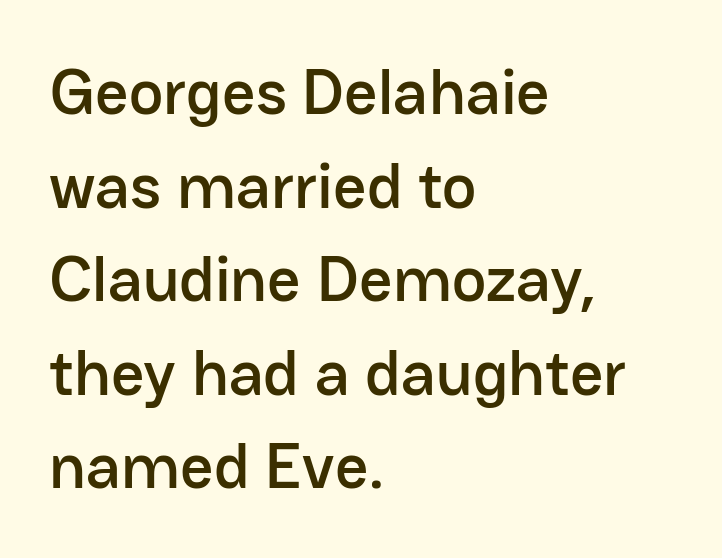
Q: Is the text italic (slanted)? A: No, it is upright.
Q: Is the typeface a serif or a sans-serif typeface? A: Sans-serif.
Q: Is the text underlined? A: No.
Q: How is the paragraph aligned? A: Left-aligned.
Q: Is the spacing between letters normal or unusually wide? A: Normal.
Q: Is the spacing between lines tight, normal or loose? A: Normal.
Q: Width (condensed, normal, or wide)? A: Normal.
Q: Stroke contrast? A: Low.
Q: x-height? A: Medium.
Q: Monospaced? A: No.
